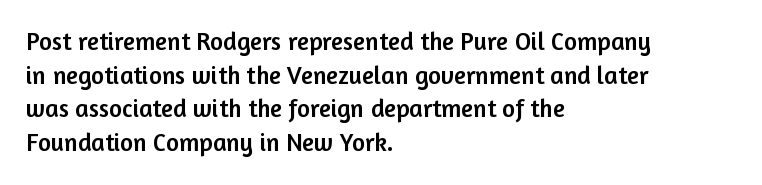
The image shows 25 px text type, upright; set left-aligned, normal line spacing (1.35x), normal letter spacing, not underlined.
